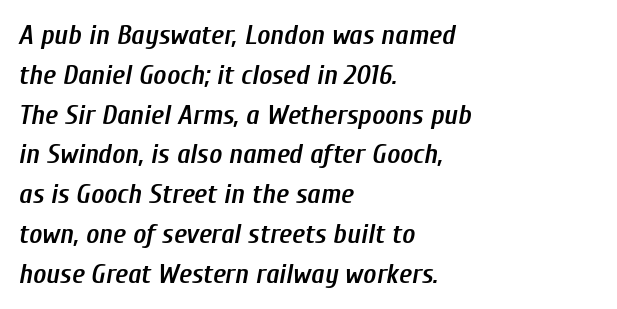
The letterforms sit shoulder to shoulder at normal distance. The block of text has a typical density, with ordinary space between rows. Set as a demibold, roughly 600 on the weight scale. Slant detected: the letters are inclined. Descenders are the only things crossing below the line.
